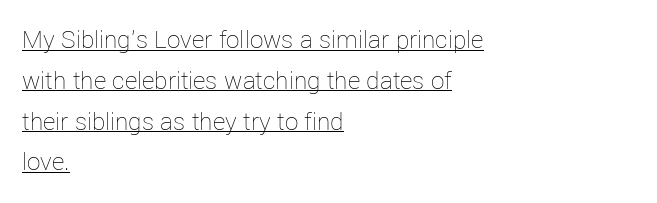
Baseline-to-baseline distance is the conventional proportion of letter height. The passage is arranged the way most books set body copy — flush left. This sample carries an underscore along the baseline area. Each stroke keeps to a modest, everyday thickness or less.
